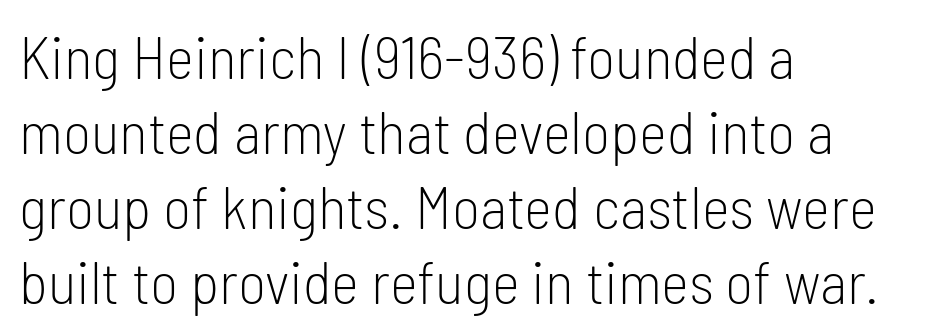
The image shows 60 px light, condensed sans-serif type, upright; set left-aligned, normal line spacing (1.25x), normal letter spacing, not underlined; low stroke contrast and a medium x-height.
